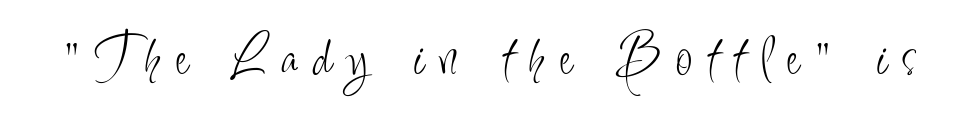
Each stroke keeps to a modest, everyday thickness or less. Descenders hang freely into open space. Letter spacing: wide. The typeface chosen for these lines omits serifs. Note the varied advance widths — an 'i' is clearly narrower than an 'm'.
